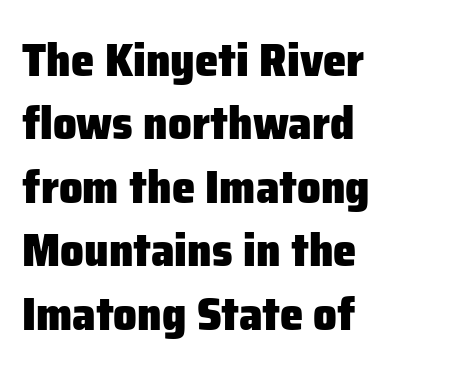
Q: Is the text bold? A: Yes.
Q: Is the text italic (slanted)? A: No, it is upright.
Q: Is the typeface a serif or a sans-serif typeface? A: Sans-serif.
Q: Is the text underlined? A: No.
Q: How is the paragraph aligned? A: Left-aligned.
Q: Is the spacing between letters normal or unusually wide? A: Normal.
Q: Is the spacing between lines tight, normal or loose? A: Normal.
Q: Width (condensed, normal, or wide)? A: Normal.
Q: Stroke contrast? A: Low.
Q: x-height? A: Medium.
Q: Monospaced? A: No.
